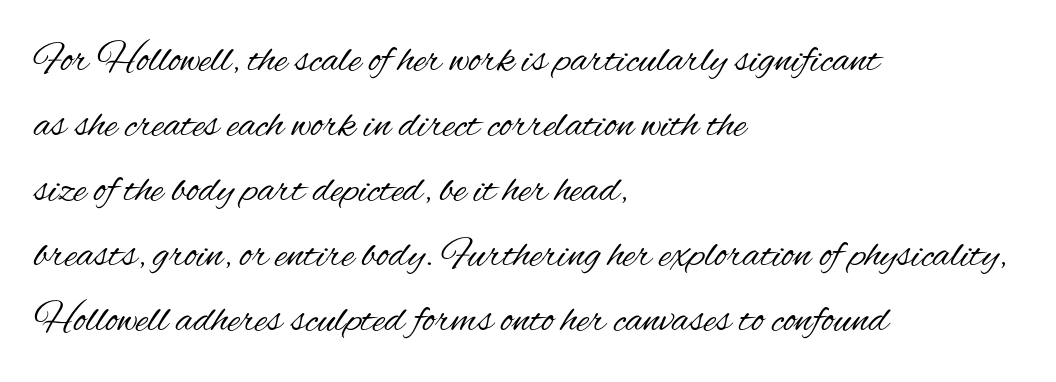
{"serif": "no", "bold": "no", "weight": "regular", "width": "condensed", "stroke_contrast": "medium", "x_height": "small", "monospaced": "no", "underline": "no", "align": "left", "line_spacing": "normal", "line_spacing_ratio": 1.55, "letter_spacing": "normal", "letter_spacing_em": 0.0, "glyph_px": 42}
